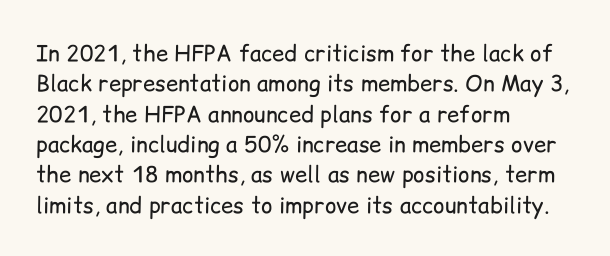
The image shows 22 px text type, upright; set left-aligned, normal line spacing (1.38x), normal letter spacing, not underlined.
